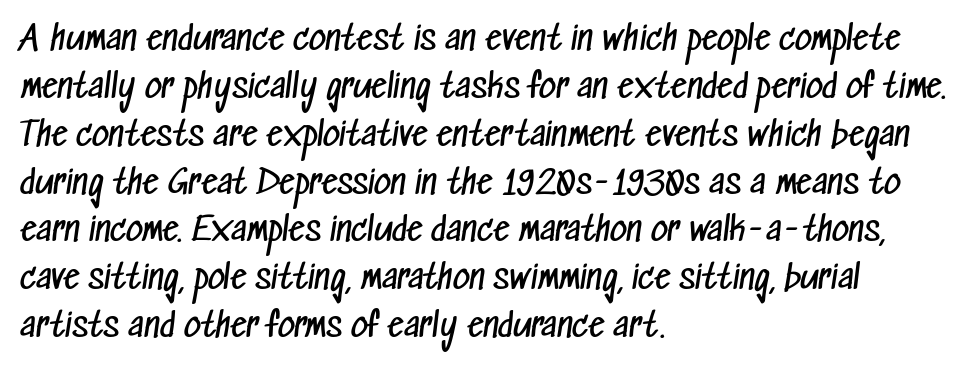
Leftover space on each line is placed entirely after the last word. No word sits above an underline. Nothing sits at the stroke ends, so this counts as sans-serif. Does the leading feel generous? No, just average. Inter-character spacing is left at the font's built-in metrics.
